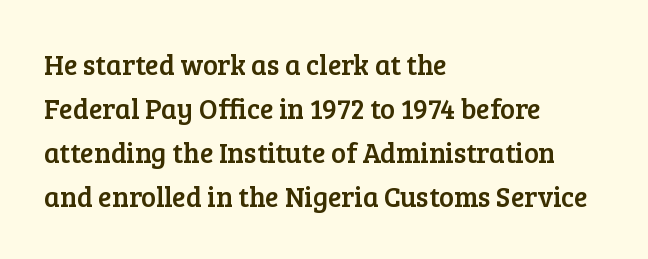
Q: Is the text italic (slanted)? A: No, it is upright.
Q: Is the typeface a serif or a sans-serif typeface? A: Serif.
Q: Is the text underlined? A: No.
Q: How is the paragraph aligned? A: Left-aligned.
Q: Is the spacing between letters normal or unusually wide? A: Normal.
Q: Is the spacing between lines tight, normal or loose? A: Normal.
Q: Width (condensed, normal, or wide)? A: Normal.
Q: Stroke contrast? A: Low.
Q: x-height? A: Medium.
Q: Monospaced? A: No.
